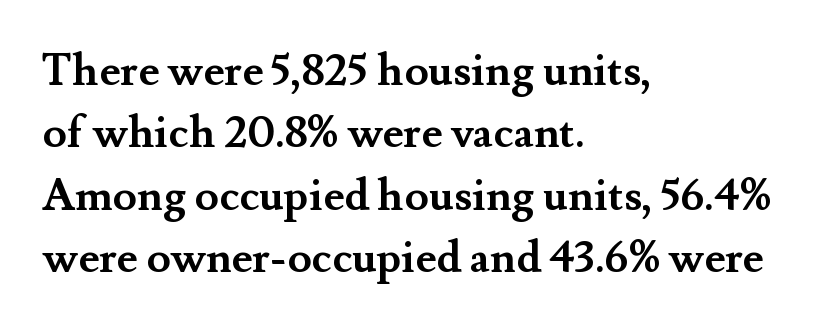
The image shows 44 px semibold serif type, upright; set left-aligned, normal line spacing (1.42x), normal letter spacing, not underlined; medium stroke contrast and a small x-height.
